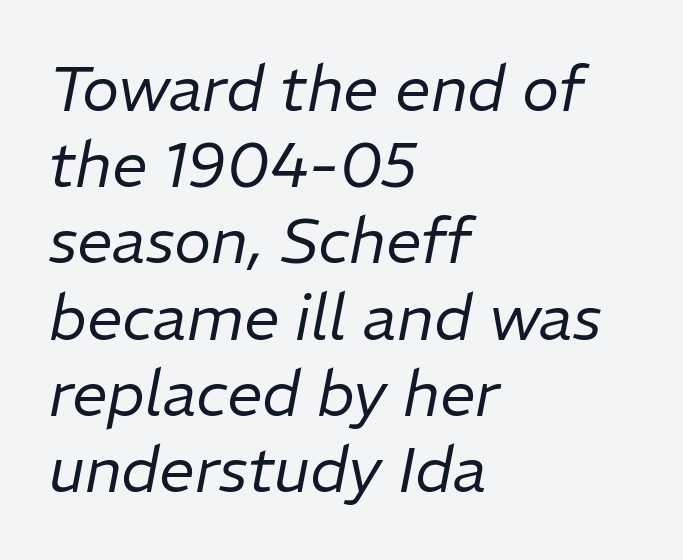
The image shows 63 px regular-weight type, italic (leaning right); set left-aligned, line spacing 1.21x, normal letter spacing, not underlined; low stroke contrast and a medium x-height.
